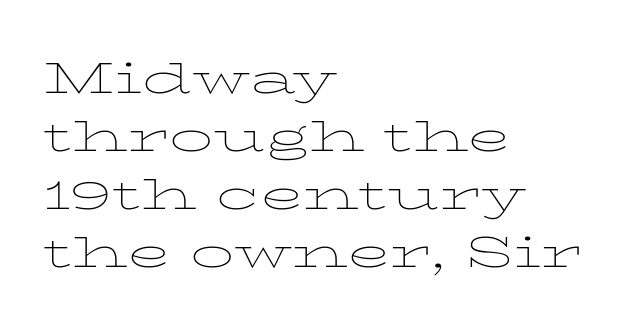
The image shows 44 px thin, wide serif type, upright; set left-aligned, normal line spacing (1.32x), normal letter spacing, not underlined; low stroke contrast and a medium x-height.
